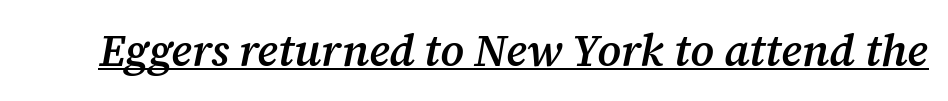
The image shows 44 px semibold serif type, italic (leaning right); set normal letter spacing, underlined; medium stroke contrast and a medium x-height.
